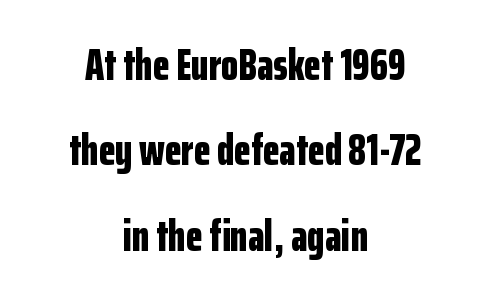
Spacing verdict: proportional, widths tailored to each character. Observe the absence of serifs on each vertical stroke in this sample. Underline: absent. The passage shown stacks its lines with a broad gap. Does the weight exceed regular? Yes, all the way to bold. Short and long lines alike share a common midpoint.
